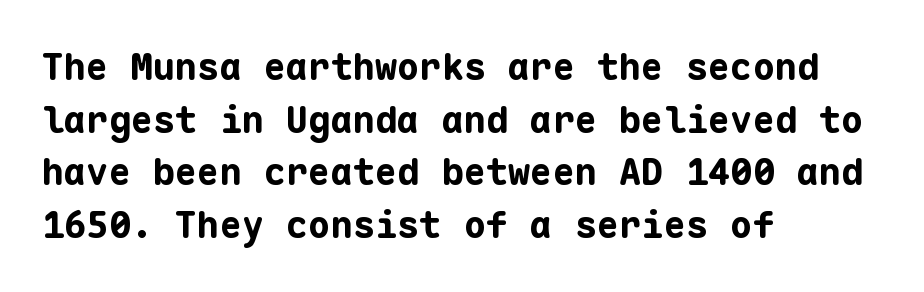
{"serif": "no", "italic": "no", "bold": "yes", "weight": "bold", "width": "normal", "stroke_contrast": "low", "x_height": "medium", "monospaced": "yes", "underline": "no", "align": "left", "line_spacing": "normal", "line_spacing_ratio": 1.42, "letter_spacing": "normal", "letter_spacing_em": 0.0, "glyph_px": 37}
